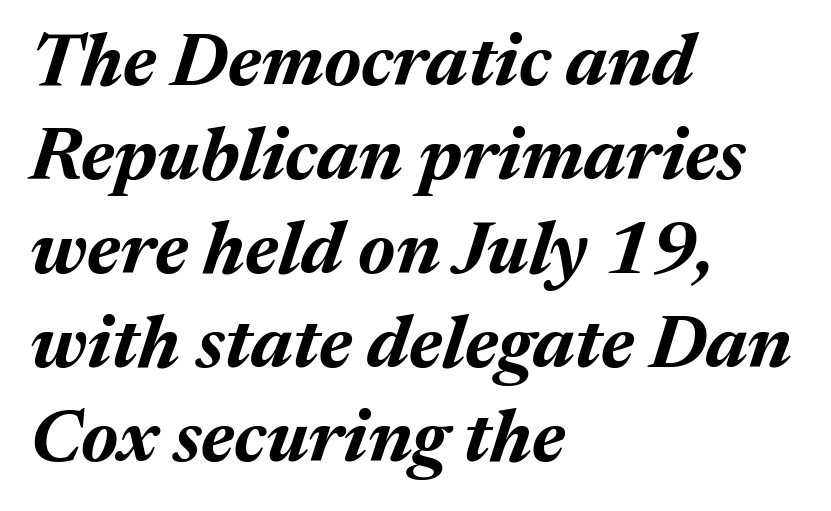
The image shows 74 px bold type, italic (leaning right); set left-aligned, normal line spacing (1.27x), normal letter spacing, not underlined; medium stroke contrast and a medium x-height.
